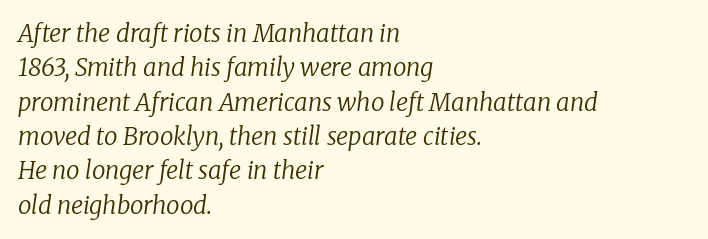
{"italic": "yes", "lean": "right", "slant_degrees": 8, "bold": "no", "underline": "no", "align": "left", "line_spacing": "normal", "line_spacing_ratio": 1.43, "letter_spacing": "normal", "letter_spacing_em": 0.0, "glyph_px": 24}
